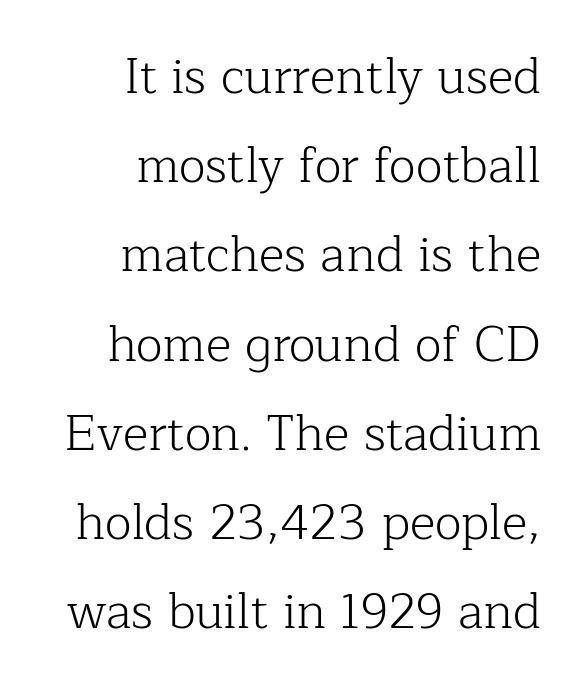
{"serif": "yes", "italic": "no", "bold": "no", "weight": "light", "width": "normal", "stroke_contrast": "low", "x_height": "medium", "monospaced": "no", "underline": "no", "align": "right", "line_spacing_ratio": 1.82, "letter_spacing": "normal", "letter_spacing_em": 0.0, "glyph_px": 49}
